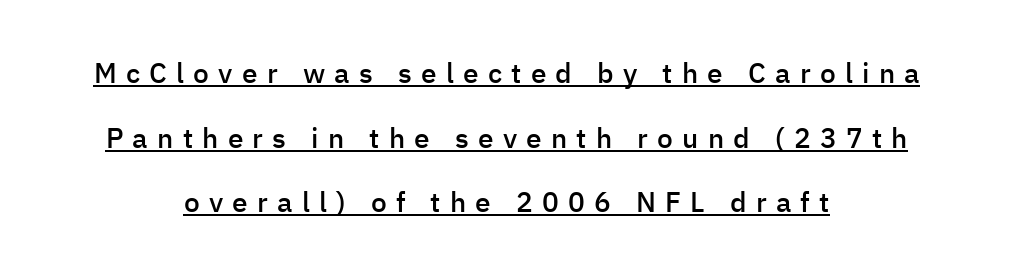
Q: Is the text bold? A: Semi-bold.
Q: Is the text italic (slanted)? A: No, it is upright.
Q: Is the typeface a serif or a sans-serif typeface? A: Sans-serif.
Q: Is the text underlined? A: Yes.
Q: How is the paragraph aligned? A: Centered.
Q: Is the spacing between letters normal or unusually wide? A: Unusually wide.
Q: Is the spacing between lines tight, normal or loose? A: Loose.
Q: Width (condensed, normal, or wide)? A: Normal.
Q: Stroke contrast? A: Low.
Q: x-height? A: Medium.
Q: Monospaced? A: No.
